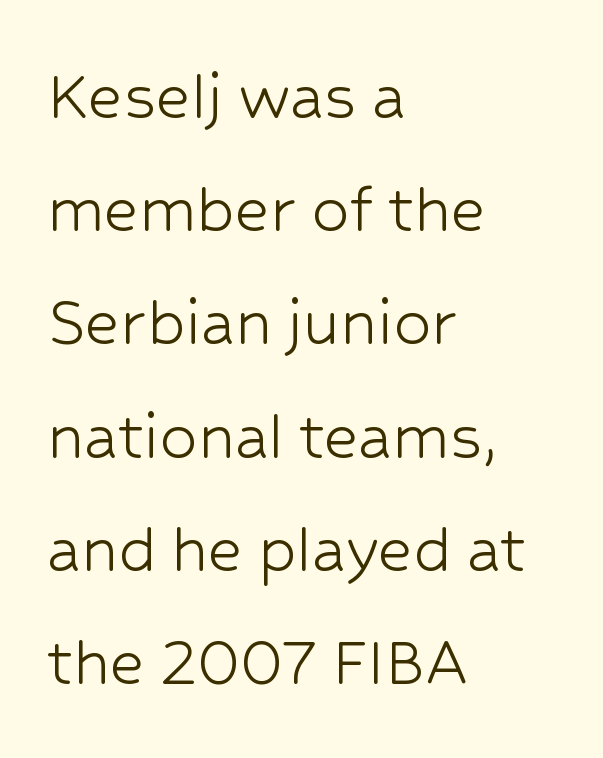
The image shows 75 px light sans-serif type, upright; set left-aligned, normal line spacing (1.51x), normal letter spacing, not underlined; low stroke contrast and a medium x-height.
